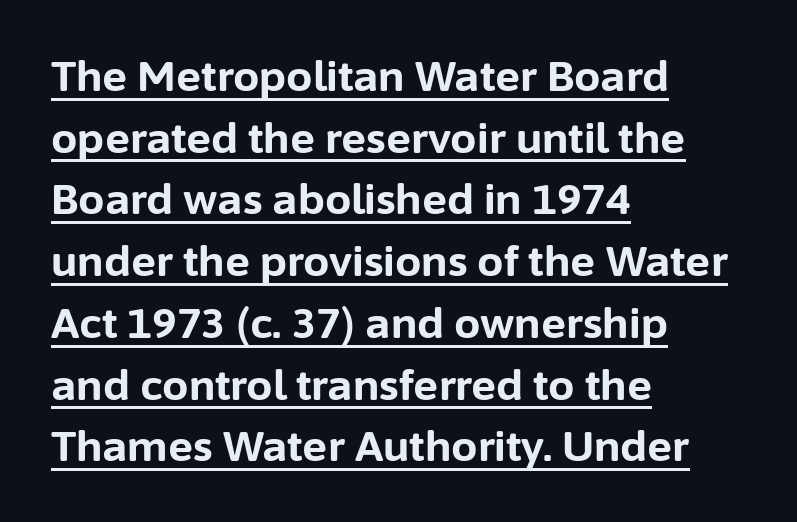
Q: Is the text bold? A: Yes.
Q: Is the text italic (slanted)? A: No, it is upright.
Q: Is the typeface a serif or a sans-serif typeface? A: Sans-serif.
Q: Is the text underlined? A: Yes.
Q: How is the paragraph aligned? A: Left-aligned.
Q: Is the spacing between letters normal or unusually wide? A: Normal.
Q: Is the spacing between lines tight, normal or loose? A: Normal.
Q: Width (condensed, normal, or wide)? A: Normal.
Q: Stroke contrast? A: Low.
Q: x-height? A: Medium.
Q: Monospaced? A: No.
